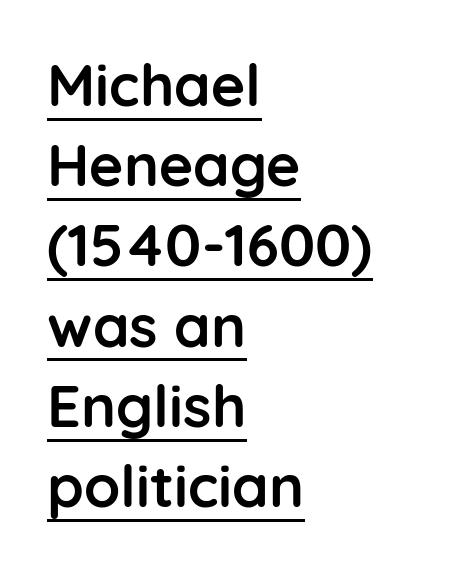
Each new line begins a customary step beneath the previous one. The rendering keeps characters at their native spacing. In terms of weight, the rendering is a true, heavy bold. Stroke terminals: plain, sans-serif.
